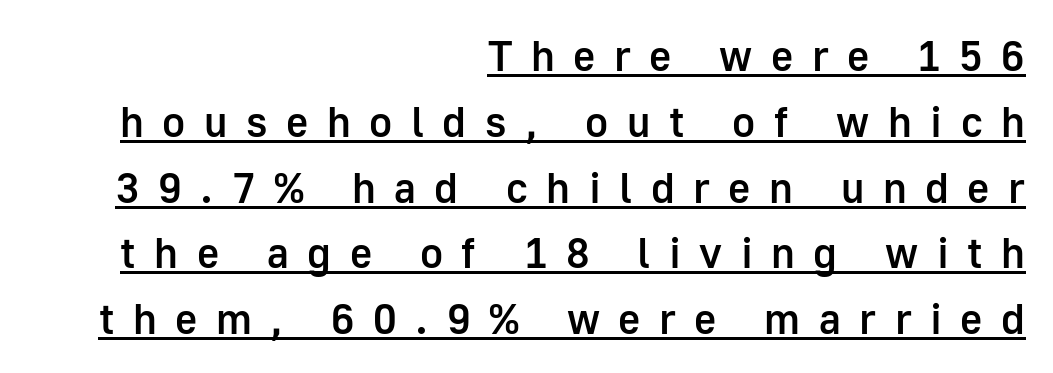
Character widths vary here, with narrow letters taking less room than wide ones. Serifs: no, the terminals of the letterforms are clean. Every row of glyphs terminates at an identical x-position on the right. Typographic density is moderately raised because the face is semibold.
